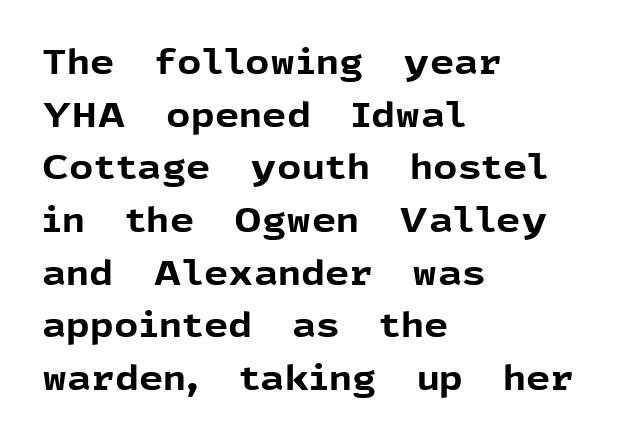
{"serif": "no", "italic": "no", "bold": "yes", "weight": "bold", "width": "normal", "x_height": "medium", "monospaced": "no", "underline": "no", "align": "left", "line_spacing": "normal", "line_spacing_ratio": 1.55, "letter_spacing": "normal", "letter_spacing_em": 0.0, "glyph_px": 34}
